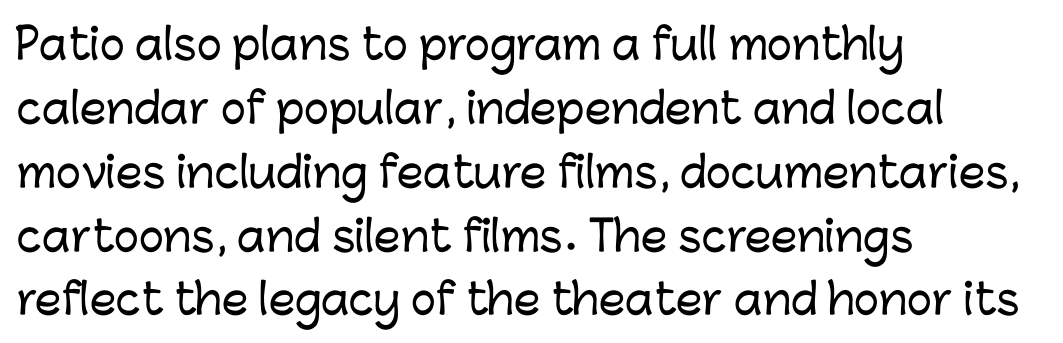
{"serif": "no", "italic": "no", "width": "normal", "stroke_contrast": "low", "x_height": "medium", "monospaced": "no", "underline": "no", "align": "left", "line_spacing": "normal", "line_spacing_ratio": 1.52, "letter_spacing": "normal", "letter_spacing_em": 0.0, "glyph_px": 42}
